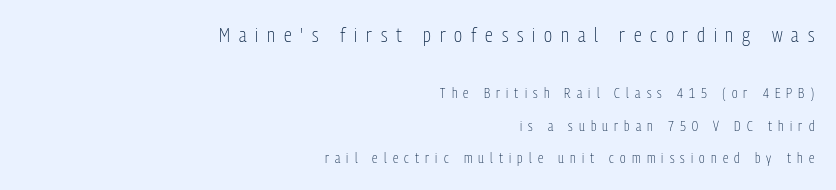
{"italic": "no", "bold": "no", "underline": "no", "align": "right", "line_spacing": "loose", "line_spacing_ratio": 2.32, "letter_spacing": "wide", "letter_spacing_em": 0.44, "larger_block": "first", "size_ratio": 1.43, "glyph_px": 20}
